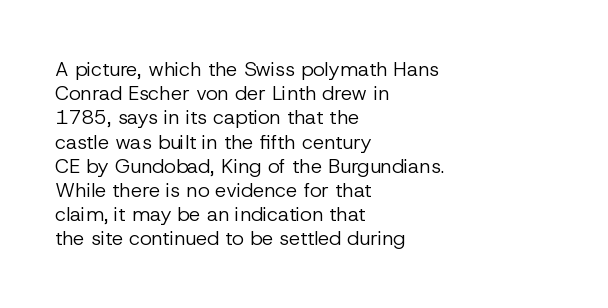
Tall strokes in this sample are plumb rather than angled. Decoration check: the copy has no underline. Words appear dense and cohesive because spacing is normal. The typesetter chose a ragged-right arrangement here.
